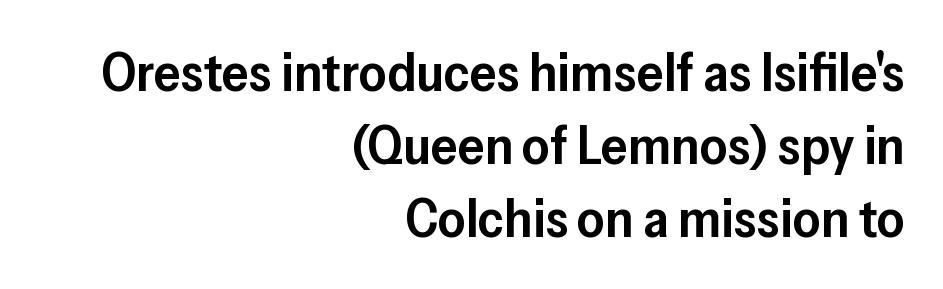
Q: Is the text bold? A: Semi-bold.
Q: Is the text italic (slanted)? A: No, it is upright.
Q: Is the typeface a serif or a sans-serif typeface? A: Sans-serif.
Q: Is the text underlined? A: No.
Q: How is the paragraph aligned? A: Right-aligned.
Q: Is the spacing between letters normal or unusually wide? A: Normal.
Q: Is the spacing between lines tight, normal or loose? A: Normal.
Q: Width (condensed, normal, or wide)? A: Normal.
Q: Stroke contrast? A: Low.
Q: x-height? A: Medium.
Q: Monospaced? A: No.
